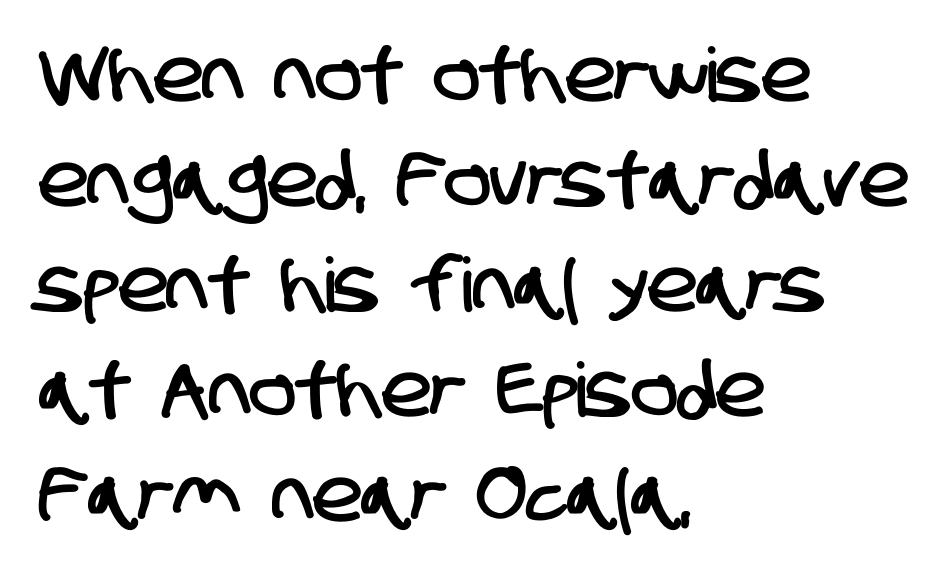
Grotesque or geometric, the face here clearly has no serifs. Character widths vary here, with narrow letters taking less room than wide ones. This rendering features lettering with no underline. Visually the block forms a straight wall on the left and a jagged coastline on the right. Nothing unusual about the tracking: characters are spaced as the font intends.
